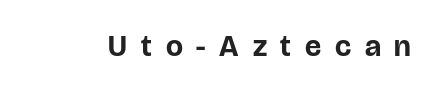
{"serif": "no", "italic": "no", "bold": "yes", "weight": "bold", "width": "normal", "stroke_contrast": "low", "x_height": "large", "monospaced": "no", "underline": "no", "letter_spacing": "wide", "letter_spacing_em": 0.46, "glyph_px": 30}
